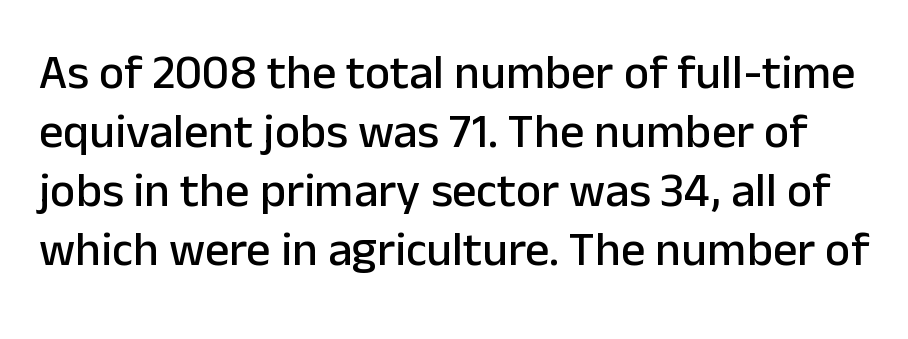
Caption: standard tracking, unaltered. The passage shown is typed in a proportional face where columns would drift. Descender tails drop into unmarked territory. If you drew a line through each stem, it would be perfectly vertical.
